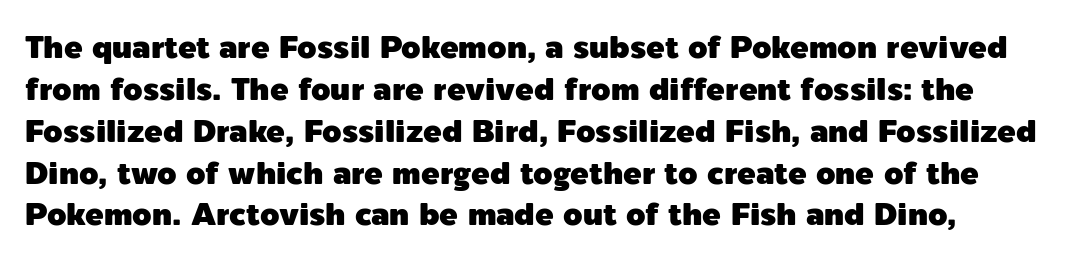
The image shows 31 px sans-serif type, upright; set normal line spacing (1.35x), normal letter spacing, not underlined; a medium x-height.
